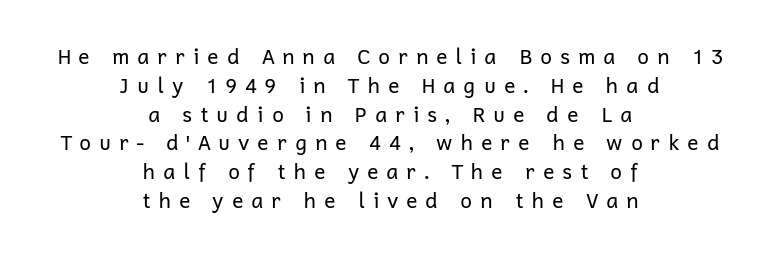
The image shows 21 px text type, upright; set centered, normal line spacing (1.37x), unusually wide letter spacing (+0.36 em), not underlined.
